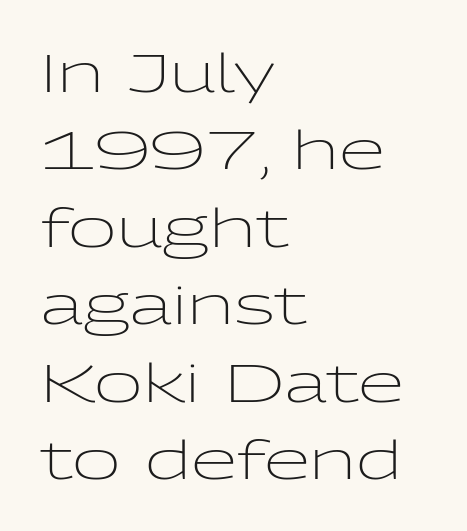
No letter is thick-stroked: the sample isn't bold. Which margin do the lines hug? The left one — the right edge is uneven. Do the characters align in a grid? No, the font is proportional. The strip under each line holds only bare page. This is sans-serif lettering, the kind often seen on screens and signage. The type is set solid horizontally, with unmodified tracking.
